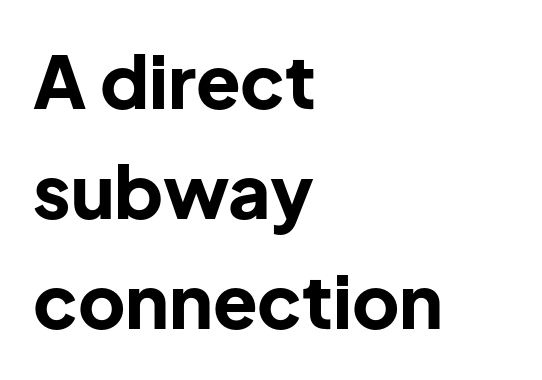
{"serif": "no", "italic": "no", "bold": "yes", "weight": "bold", "width": "normal", "stroke_contrast": "low", "x_height": "medium", "monospaced": "no", "underline": "no", "align": "left", "line_spacing": "normal", "line_spacing_ratio": 1.51, "letter_spacing": "normal", "letter_spacing_em": 0.0, "glyph_px": 73}
